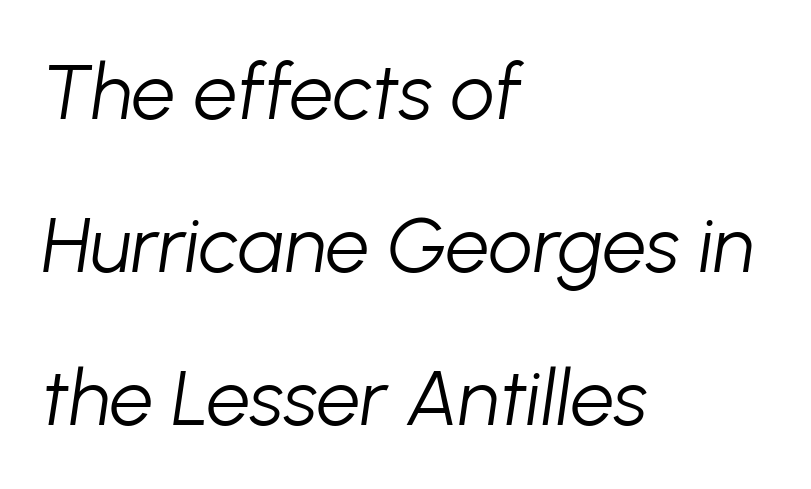
Style check: oblique. Is the letter spacing exaggerated? No — it looks like the ordinary default. The letters look calm and open, with moderate or lighter stems. This block would shrink considerably if given ordinary leading; it's expanded now.
